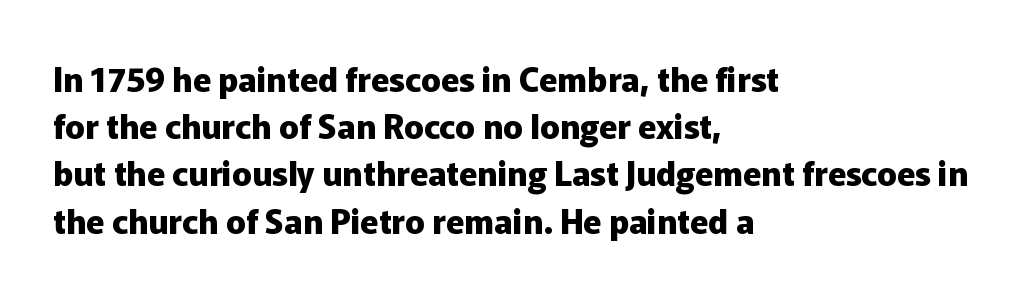
The image shows 33 px heavy sans-serif type, upright; set left-aligned, normal line spacing (1.43x), normal letter spacing, not underlined; low stroke contrast and a medium x-height.
